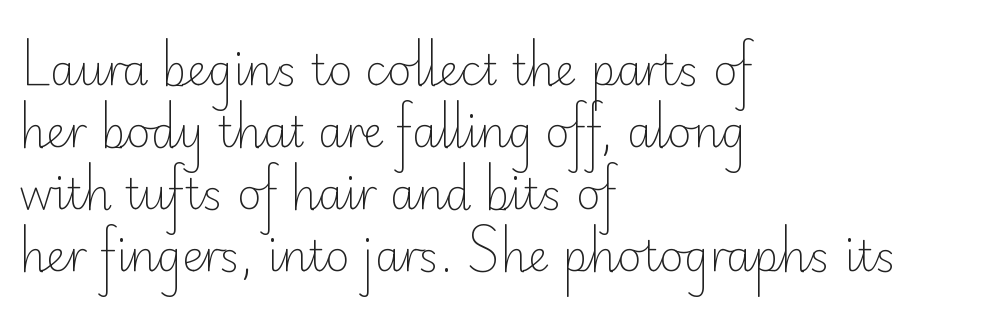
{"serif": "no", "italic": "no", "bold": "no", "weight": "light", "width": "normal", "stroke_contrast": "low", "x_height": "small", "monospaced": "no", "underline": "no", "align": "left", "line_spacing": "normal", "line_spacing_ratio": 1.48, "letter_spacing": "normal", "letter_spacing_em": 0.0, "glyph_px": 42}
